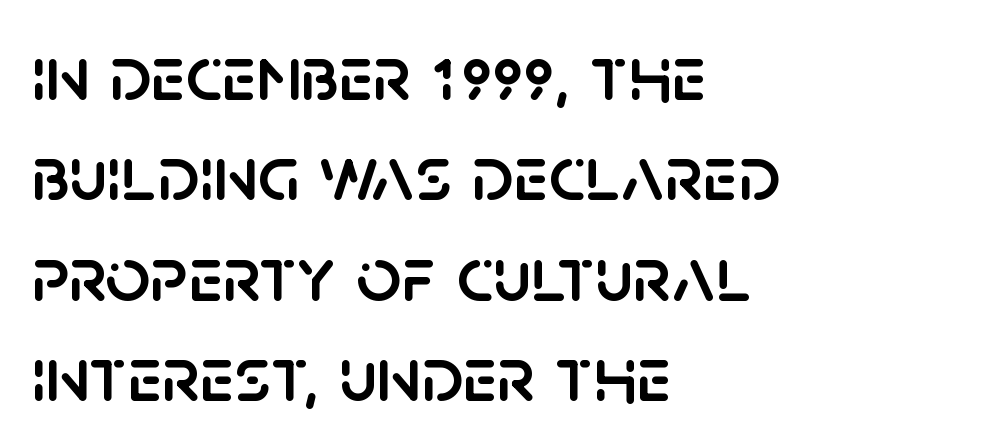
Q: Is the text italic (slanted)? A: No, it is upright.
Q: Is the typeface a serif or a sans-serif typeface? A: Sans-serif.
Q: Is the text underlined? A: No.
Q: How is the paragraph aligned? A: Left-aligned.
Q: Is the spacing between letters normal or unusually wide? A: Normal.
Q: Is the spacing between lines tight, normal or loose? A: Normal.
Q: Width (condensed, normal, or wide)? A: Normal.
Q: Stroke contrast? A: Low.
Q: x-height? A: Large.
Q: Monospaced? A: No.
